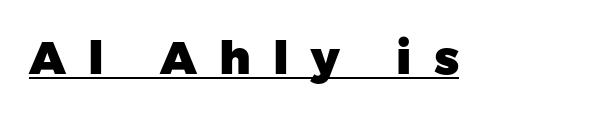
{"serif": "no", "italic": "no", "bold": "yes", "weight": "heavy", "width": "normal", "stroke_contrast": "low", "x_height": "medium", "monospaced": "no", "underline": "yes", "letter_spacing": "wide", "letter_spacing_em": 0.48, "glyph_px": 46}
